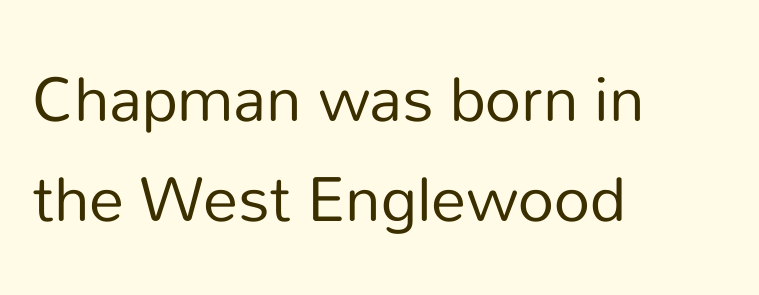
The image shows 70 px regular-weight sans-serif type, upright; set left-aligned, normal line spacing (1.43x), normal letter spacing, not underlined; low stroke contrast and a medium x-height.
